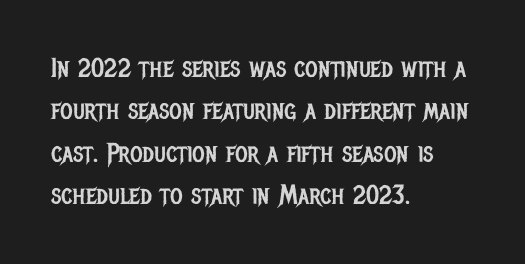
The image shows 27 px text type, upright; set left-aligned, normal line spacing (1.57x), normal letter spacing, not underlined.
